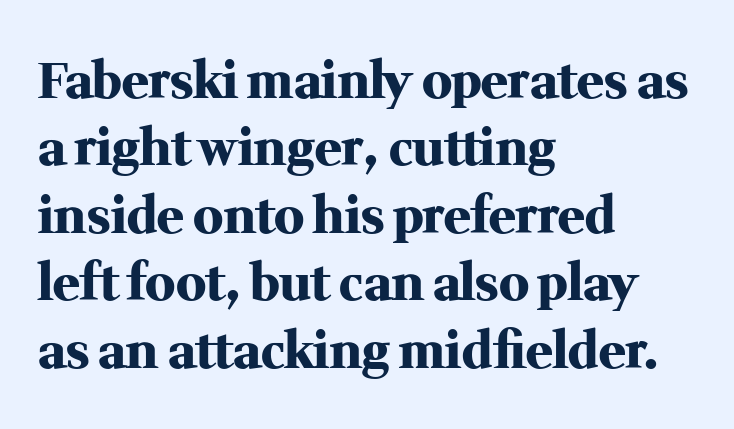
Q: Is the text bold? A: Yes.
Q: Is the text italic (slanted)? A: No, it is upright.
Q: Is the typeface a serif or a sans-serif typeface? A: Serif.
Q: Is the text underlined? A: No.
Q: How is the paragraph aligned? A: Left-aligned.
Q: Is the spacing between letters normal or unusually wide? A: Normal.
Q: Is the spacing between lines tight, normal or loose? A: Normal.
Q: Width (condensed, normal, or wide)? A: Normal.
Q: Stroke contrast? A: Medium.
Q: x-height? A: Medium.
Q: Monospaced? A: No.
